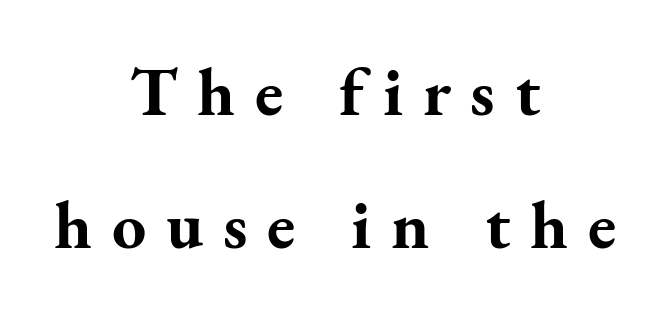
The image shows 68 px bold serif type, upright; set centered, loose line spacing (1.96x), unusually wide letter spacing (+0.29 em), not underlined; medium stroke contrast and a small x-height.
